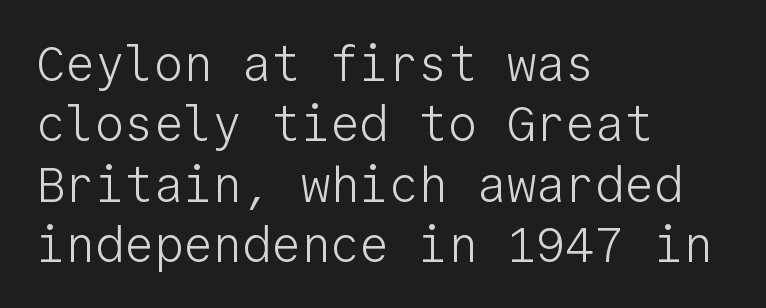
{"serif": "no", "italic": "no", "bold": "no", "weight": "light", "width": "normal", "stroke_contrast": "low", "x_height": "medium", "monospaced": "yes", "underline": "no", "align": "left", "line_spacing_ratio": 1.23, "letter_spacing": "normal", "letter_spacing_em": 0.0, "glyph_px": 49}
